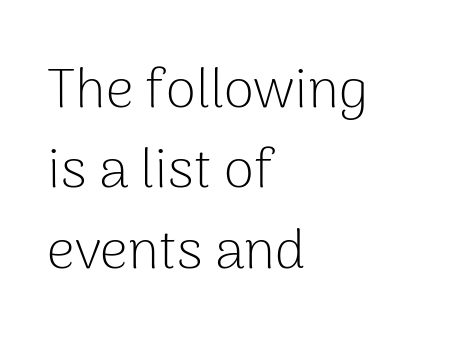
Q: Is the text bold? A: No.
Q: Is the text italic (slanted)? A: No, it is upright.
Q: Is the typeface a serif or a sans-serif typeface? A: Sans-serif.
Q: Is the text underlined? A: No.
Q: How is the paragraph aligned? A: Left-aligned.
Q: Is the spacing between letters normal or unusually wide? A: Normal.
Q: Is the spacing between lines tight, normal or loose? A: Normal.
Q: Width (condensed, normal, or wide)? A: Normal.
Q: Stroke contrast? A: Low.
Q: x-height? A: Medium.
Q: Monospaced? A: No.
